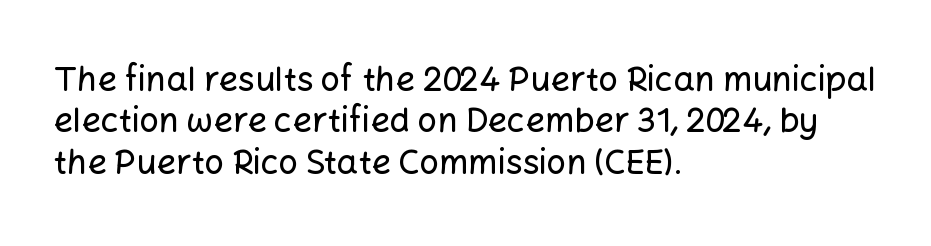
The image shows 34 px sans-serif type, upright; set left-aligned, line spacing 1.22x, normal letter spacing, not underlined; low stroke contrast and a medium x-height.
